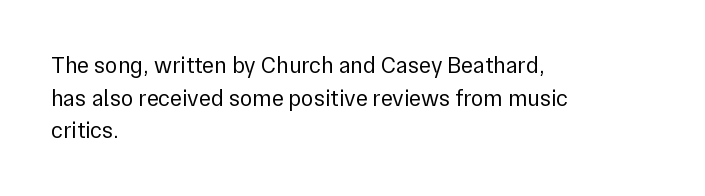
Characters follow at the spacing the type designer built in. The letterforms sit at book weight or below. Rendered with straight, roman letterforms. The rows are spaced the way most documents space them. The strip under each line holds only bare page.
